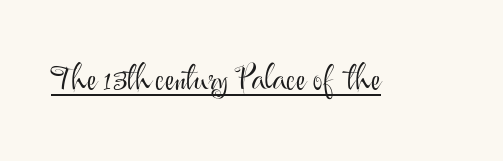
The image shows 34 px light sans-serif type; set normal letter spacing, underlined; medium stroke contrast and a small x-height.
